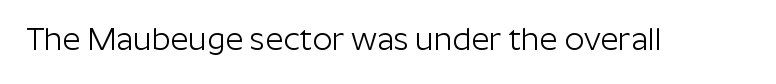
The image shows 31 px light sans-serif type, upright; set normal letter spacing, not underlined; low stroke contrast and a medium x-height.
